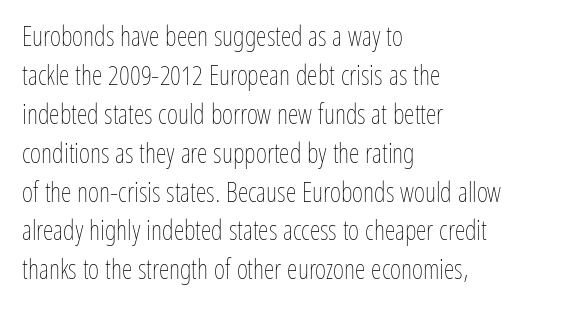
Nothing heavy about these letters — not bold at all. The block of text has a typical density, with ordinary space between rows. Posture: straight, roman, zero tilt. Quick note: underline off. The letterforms sit shoulder to shoulder at normal distance.
